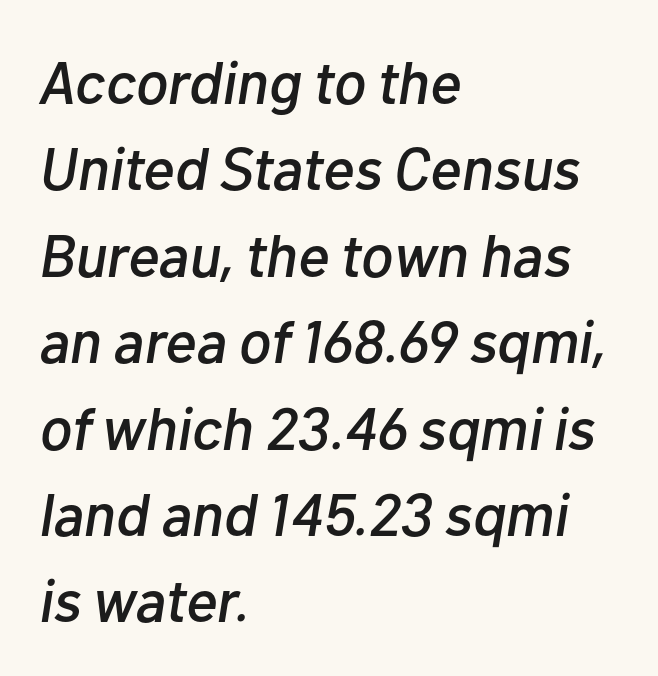
Q: Is the text italic (slanted)? A: Yes, it leans right by about 10 degrees.
Q: Is the text underlined? A: No.
Q: How is the paragraph aligned? A: Left-aligned.
Q: Is the spacing between letters normal or unusually wide? A: Normal.
Q: Is the spacing between lines tight, normal or loose? A: Normal.
Q: Width (condensed, normal, or wide)? A: Normal.
Q: Stroke contrast? A: Low.
Q: x-height? A: Medium.
Q: Monospaced? A: No.
